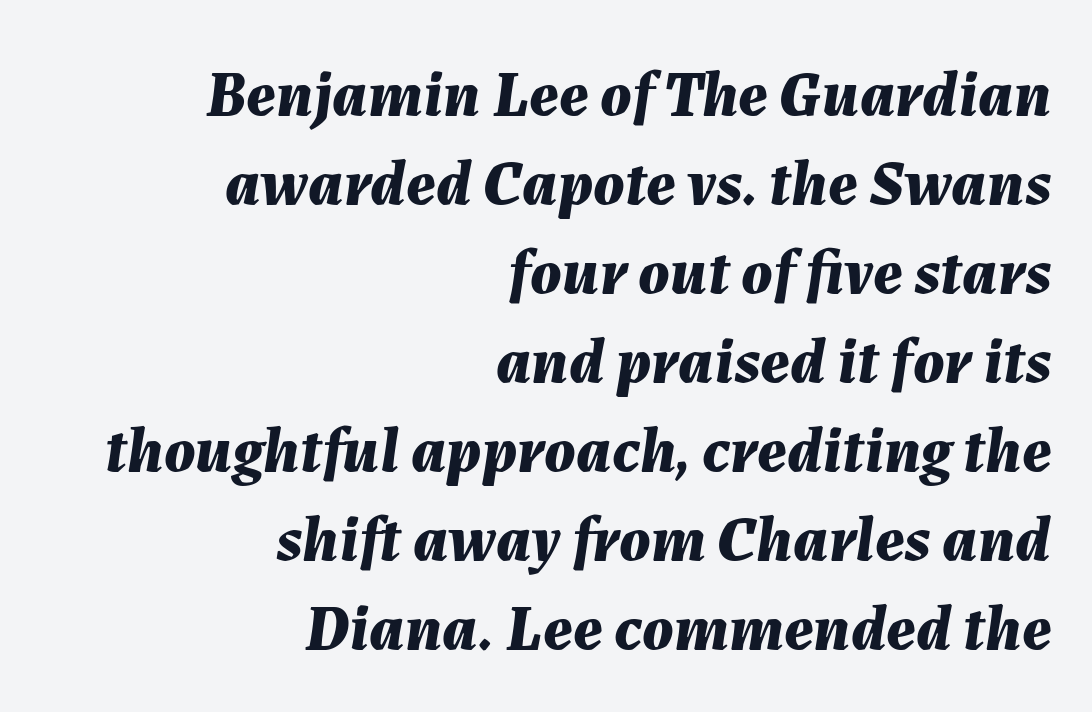
Q: Is the text bold? A: Yes.
Q: Is the text italic (slanted)? A: Yes, it leans right by about 7 degrees.
Q: Is the text underlined? A: No.
Q: How is the paragraph aligned? A: Right-aligned.
Q: Is the spacing between letters normal or unusually wide? A: Normal.
Q: Is the spacing between lines tight, normal or loose? A: Normal.
Q: Width (condensed, normal, or wide)? A: Normal.
Q: Stroke contrast? A: Medium.
Q: x-height? A: Medium.
Q: Monospaced? A: No.
